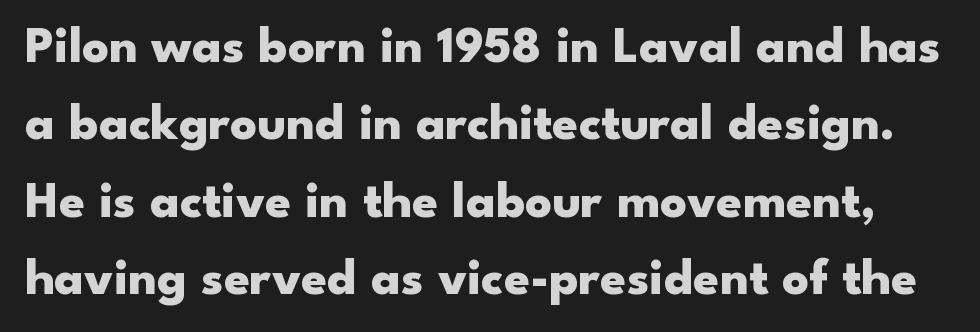
The image shows 52 px heavy, wide sans-serif type, upright; set normal line spacing (1.49x), normal letter spacing, not underlined; low stroke contrast and a small x-height.
